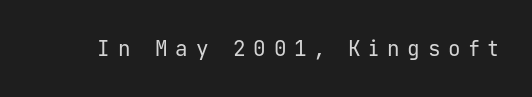
Substantial extra tracking has been applied to these lines. Italic: no, the glyphs are upright roman. Check the space under the baseline: it is left empty. Weight: regular or lighter.
